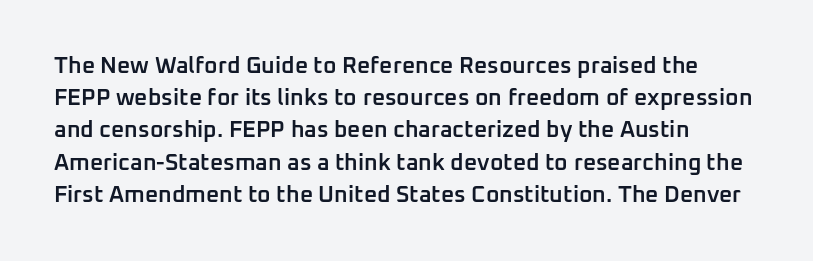
The image shows 23 px text type, upright; set normal line spacing (1.4x), normal letter spacing, not underlined.
